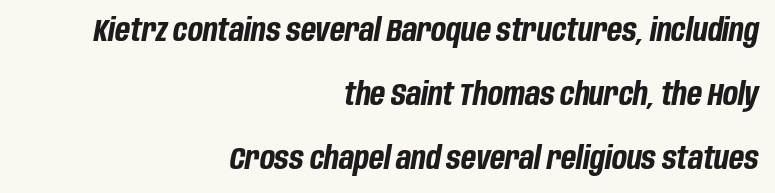
Descenders are the only things crossing below the line. Each new line begins a long way beneath the previous one. The face used here is proportionally spaced, like ordinary book or web type. The axis of the letterforms is tilted away from vertical.
